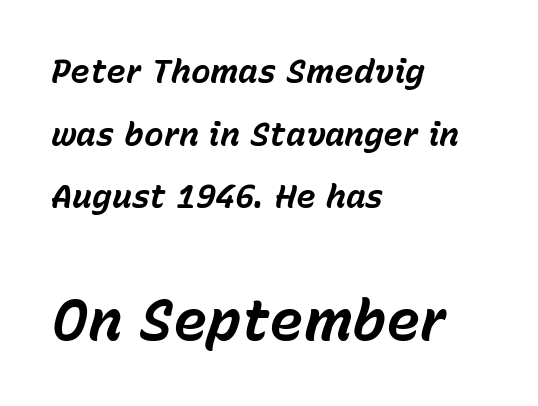
{"italic": "yes", "lean": "right", "slant_degrees": 15, "bold": "yes", "weight": "bold", "width": "normal", "stroke_contrast": "low", "x_height": "medium", "monospaced": "no", "underline": "no", "align": "left", "line_spacing": "loose", "line_spacing_ratio": 1.9, "letter_spacing": "normal", "letter_spacing_em": 0.0, "larger_block": "second", "size_ratio": 1.73, "glyph_px": 57}
